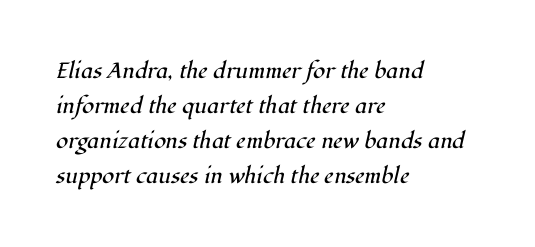
{"italic": "yes", "lean": "right", "slant_degrees": 12, "bold": "no", "underline": "no", "align": "left", "line_spacing": "normal", "line_spacing_ratio": 1.59, "letter_spacing": "normal", "letter_spacing_em": 0.0, "glyph_px": 22}
